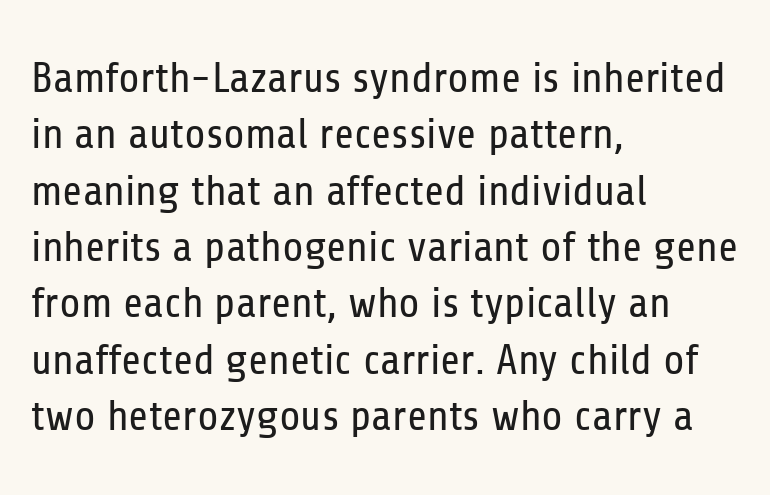
Tracking value appears to be zero — textbook default spacing. Letters rest on an invisible, unmarked baseline. Is the block centered? No — it sits flush against the left margin. Font category for this specimen: sans-serif. The letters stand straight up with perfectly vertical stems. No letter is thick-stroked: the sample isn't bold.
